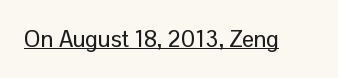
The image shows 23 px text type, upright; set normal letter spacing, underlined.
